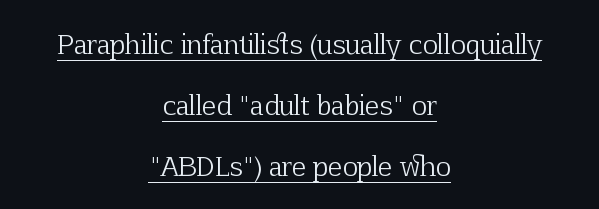
The image shows 26 px text type, upright; set centered, loose line spacing (2.34x), normal letter spacing, underlined.
